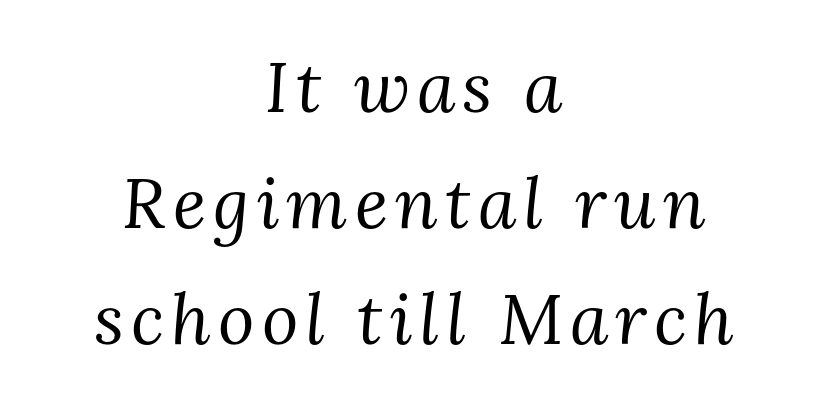
Q: Is the text bold? A: No.
Q: Is the text italic (slanted)? A: Yes, it leans right by about 3 degrees.
Q: Is the typeface a serif or a sans-serif typeface? A: Serif.
Q: Is the text underlined? A: No.
Q: How is the paragraph aligned? A: Centered.
Q: Is the spacing between lines tight, normal or loose? A: Normal.
Q: Width (condensed, normal, or wide)? A: Normal.
Q: Stroke contrast? A: Medium.
Q: x-height? A: Medium.
Q: Monospaced? A: No.
